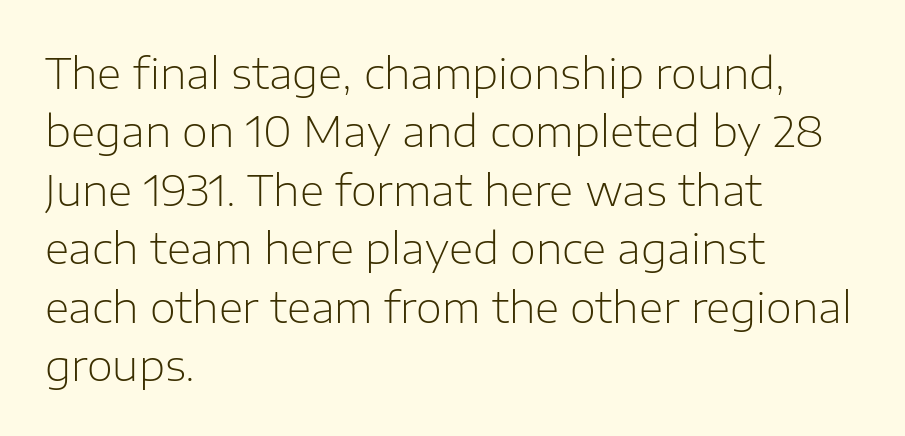
Q: Is the text bold? A: No.
Q: Is the text italic (slanted)? A: No, it is upright.
Q: Is the typeface a serif or a sans-serif typeface? A: Sans-serif.
Q: Is the text underlined? A: No.
Q: How is the paragraph aligned? A: Left-aligned.
Q: Is the spacing between letters normal or unusually wide? A: Normal.
Q: Is the spacing between lines tight, normal or loose? A: Normal.
Q: Width (condensed, normal, or wide)? A: Normal.
Q: Stroke contrast? A: Low.
Q: x-height? A: Medium.
Q: Monospaced? A: No.
